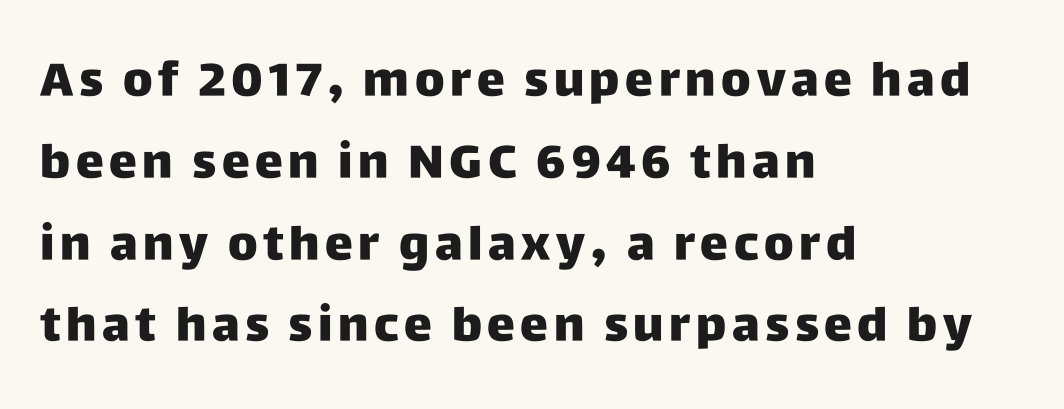
Just letters on the line, the space beneath them empty. Left-aligned paragraph, ragged on the right. Quick note: not italic, upright. In terms of letterform style, serifs are entirely absent. Do the characters align in a grid? No, the font is proportional.
